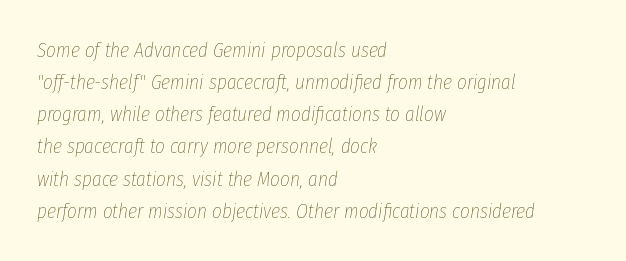
Slanted lettering throughout. Is the letter spacing exaggerated? No — it looks like the ordinary default. Regular leading. Every row of glyphs begins at an identical x-position on the left.
